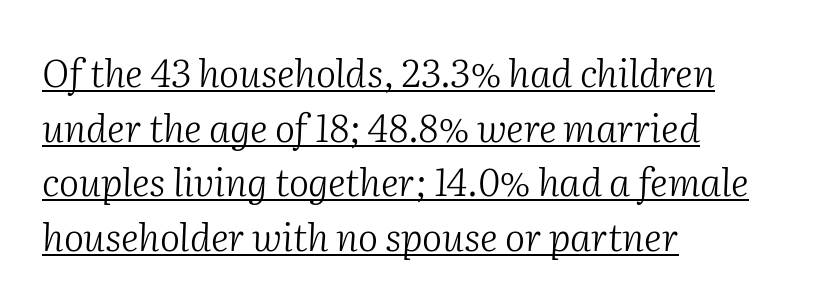
The image shows 38 px light serif type, italic (leaning right); set left-aligned, normal line spacing (1.44x), normal letter spacing, underlined; medium stroke contrast and a medium x-height.
